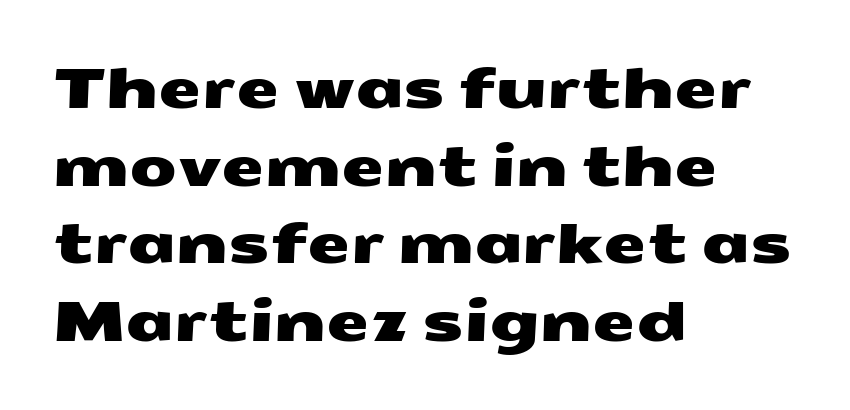
The image shows 55 px wide sans-serif type; set left-aligned, normal line spacing (1.41x), normal letter spacing, not underlined; medium stroke contrast and a medium x-height.
